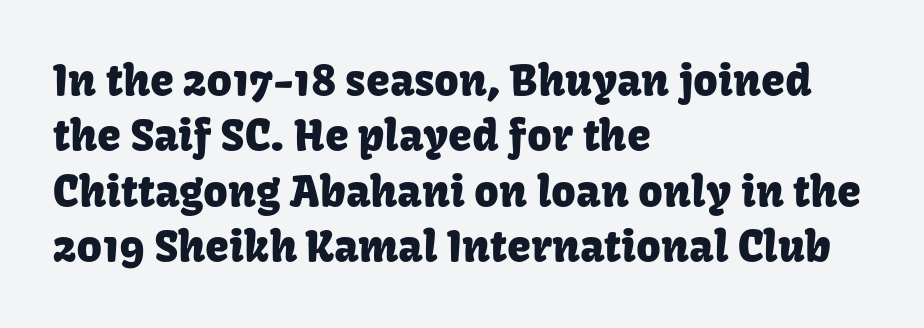
{"serif": "no", "italic": "no", "width": "normal", "stroke_contrast": "low", "x_height": "medium", "monospaced": "no", "underline": "no", "align": "left", "line_spacing": "normal", "line_spacing_ratio": 1.29, "letter_spacing": "normal", "letter_spacing_em": 0.0, "glyph_px": 43}
